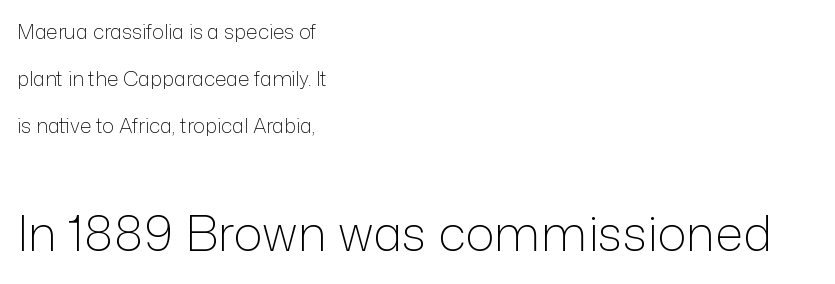
{"serif": "no", "italic": "no", "bold": "no", "weight": "light", "width": "normal", "stroke_contrast": "low", "x_height": "medium", "monospaced": "no", "underline": "no", "align": "left", "line_spacing": "loose", "line_spacing_ratio": 2.34, "letter_spacing": "normal", "letter_spacing_em": 0.0, "larger_block": "second", "size_ratio": 2.45, "glyph_px": 49}
